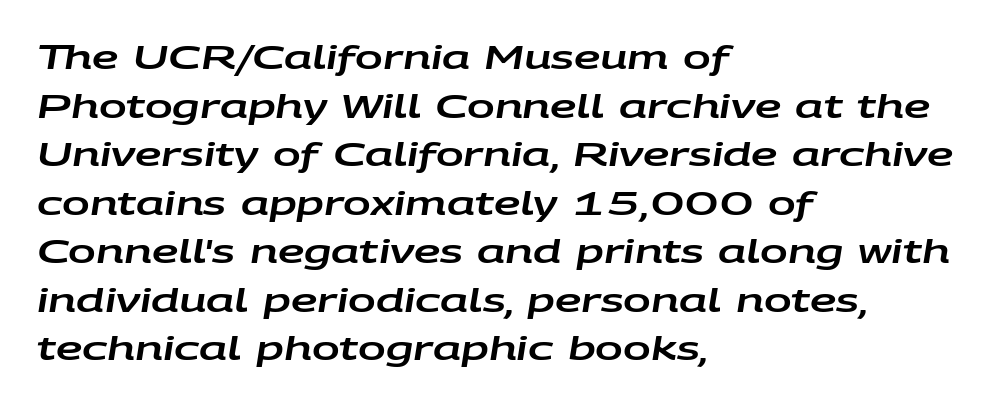
Q: Is the text italic (slanted)? A: Yes, it leans right by about 9 degrees.
Q: Is the text underlined? A: No.
Q: How is the paragraph aligned? A: Left-aligned.
Q: Is the spacing between letters normal or unusually wide? A: Normal.
Q: Is the spacing between lines tight, normal or loose? A: Normal.
Q: Width (condensed, normal, or wide)? A: Wide.
Q: Stroke contrast? A: Low.
Q: x-height? A: Large.
Q: Monospaced? A: No.
